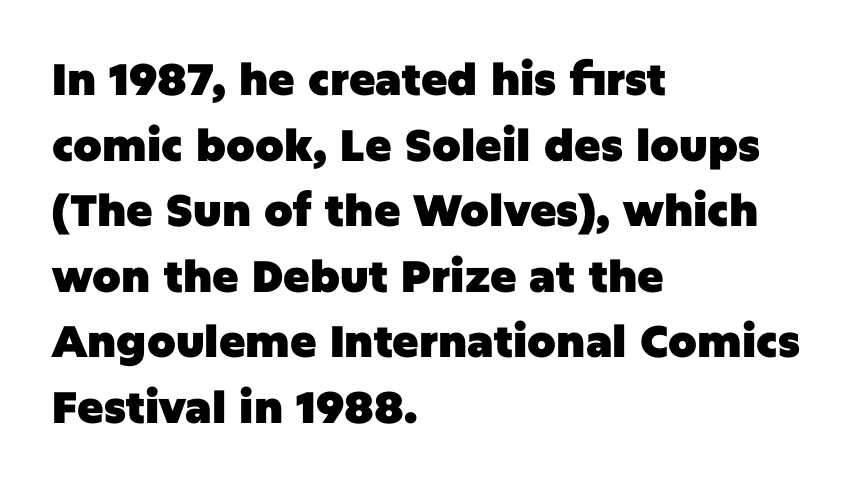
Q: Is the text bold? A: Yes.
Q: Is the text italic (slanted)? A: No, it is upright.
Q: Is the typeface a serif or a sans-serif typeface? A: Sans-serif.
Q: Is the text underlined? A: No.
Q: How is the paragraph aligned? A: Left-aligned.
Q: Is the spacing between letters normal or unusually wide? A: Normal.
Q: Is the spacing between lines tight, normal or loose? A: Normal.
Q: Width (condensed, normal, or wide)? A: Normal.
Q: Stroke contrast? A: Low.
Q: x-height? A: Large.
Q: Monospaced? A: No.
